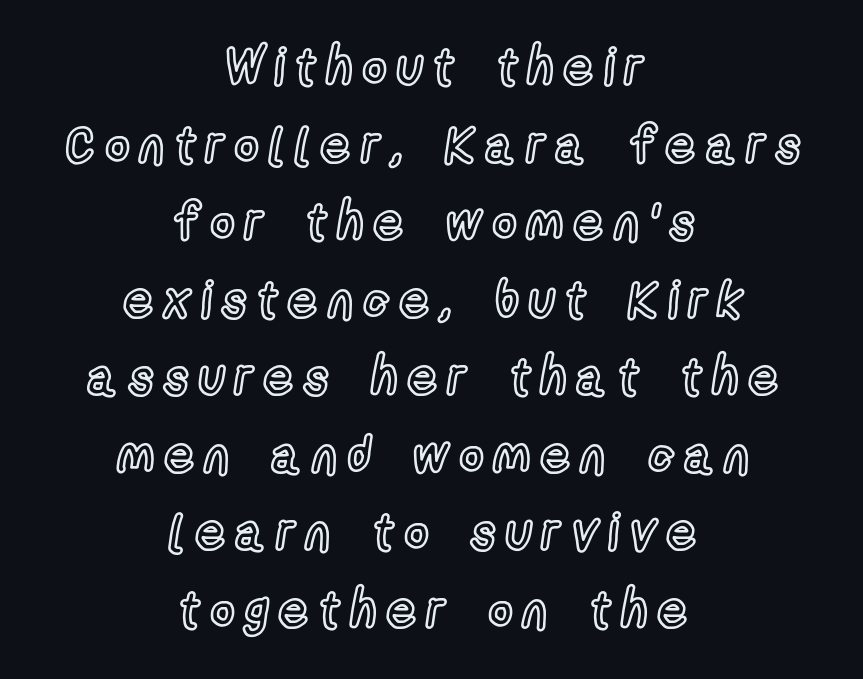
The image shows 51 px condensed type; set centered, normal line spacing (1.52x), unusually wide letter spacing (+0.21 em), not underlined; a medium x-height.
